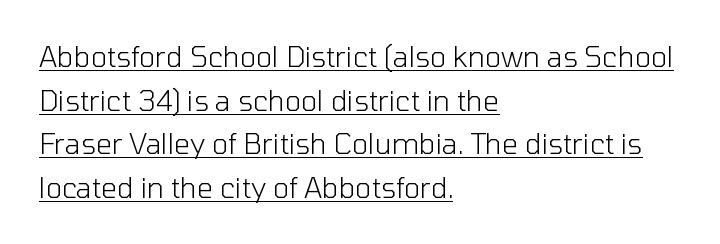
Q: Is the text bold? A: No.
Q: Is the text italic (slanted)? A: No, it is upright.
Q: Is the typeface a serif or a sans-serif typeface? A: Sans-serif.
Q: Is the text underlined? A: Yes.
Q: How is the paragraph aligned? A: Left-aligned.
Q: Is the spacing between letters normal or unusually wide? A: Normal.
Q: Is the spacing between lines tight, normal or loose? A: Normal.
Q: Width (condensed, normal, or wide)? A: Normal.
Q: Stroke contrast? A: Low.
Q: x-height? A: Medium.
Q: Monospaced? A: No.
